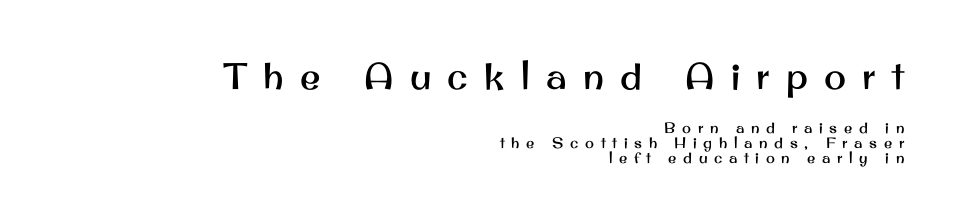
The image shows 37 px sans-serif type, upright; set right-aligned, tight line spacing (0.99x), unusually wide letter spacing (+0.44 em), not underlined; the first (top) block is 2.47x larger; medium stroke contrast and a small x-height.
